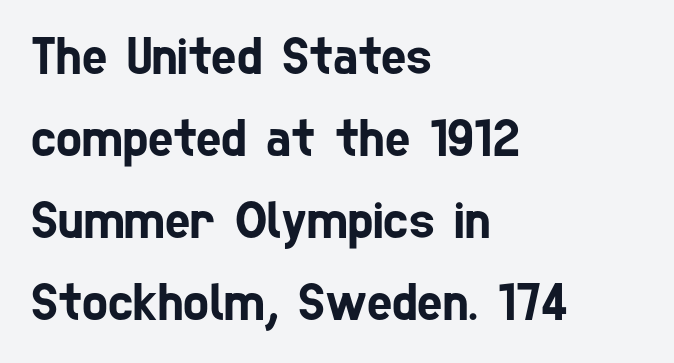
The image shows 54 px condensed sans-serif type; set left-aligned, normal line spacing (1.52x), normal letter spacing, not underlined; low stroke contrast and a medium x-height.
